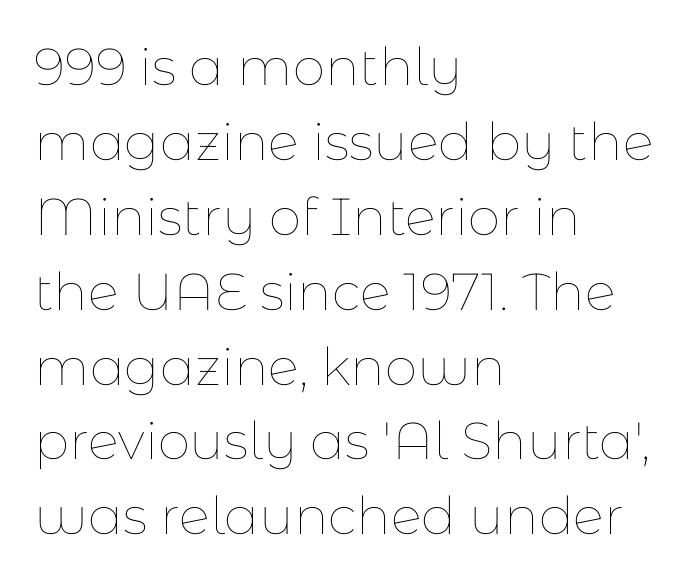
A student would call this left alignment; a typographer would say flush left, rag right. These lines sit exactly where default settings would place them. Do the characters align in a grid? No, the font is proportional. Just letters on the line, the space beneath them empty. Posture: vertical.
